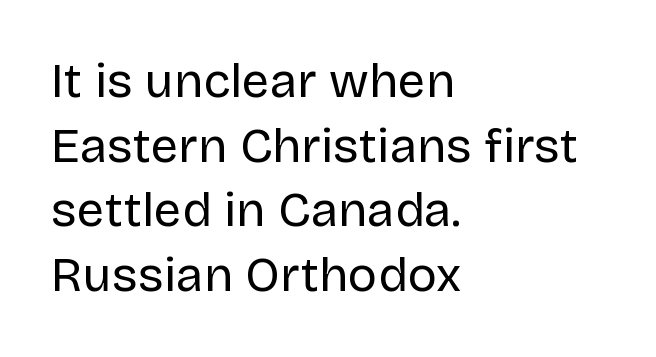
Do the characters align in a grid? No, the font is proportional. The horizontal fit of the characters is conventional and even. Designer's note — italics off, roman on. Leftover space on each line is placed entirely after the last word. The strokes carry an ordinary text weight at most. Serifs: no, the terminals of the letterforms are clean.
